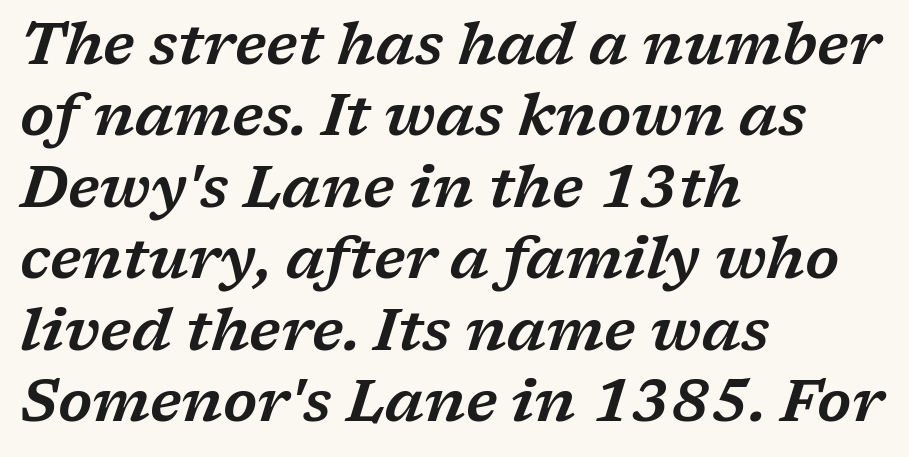
The image shows 59 px wide serif type, italic (leaning right); set left-aligned, line spacing 1.21x, normal letter spacing, not underlined; low stroke contrast and a medium x-height.
